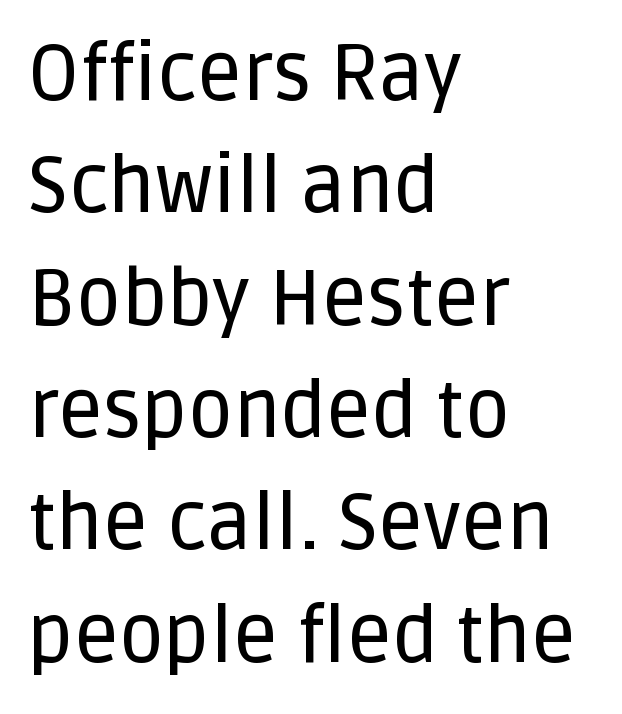
Classification — sans serif. The passage shown is not underscored anywhere. Teacher's note: observe the even left margin — that is flush-left alignment. Words appear dense and cohesive because spacing is normal.
